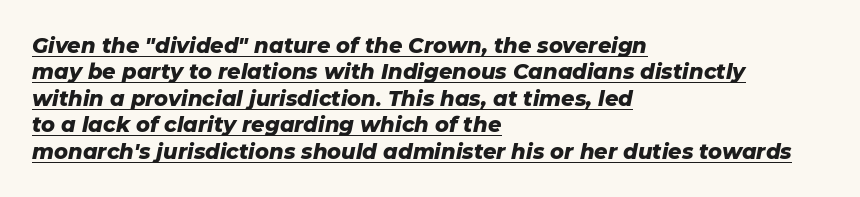
The image shows 21 px bold type, italic (leaning right); set left-aligned, normal line spacing (1.26x), normal letter spacing, underlined.
